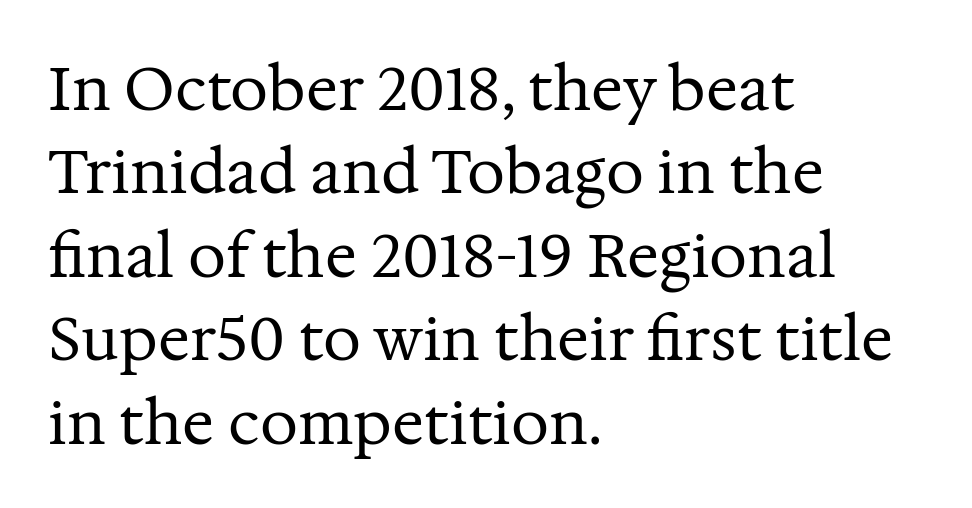
The image shows 60 px regular-weight serif type, upright; set left-aligned, normal line spacing (1.39x), normal letter spacing, not underlined; medium stroke contrast and a medium x-height.
